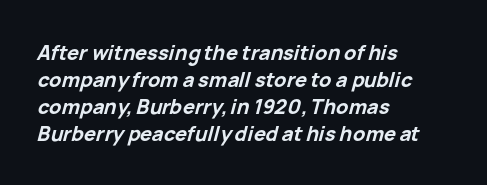
These lines sit exactly where default settings would place them. Stroke thickness is high; the sample reads as a true bold. A clean baseline with only descenders dipping below it. Tracking value appears to be zero — textbook default spacing. The ragged edge is on the right, which tells us the setting is flush left.
